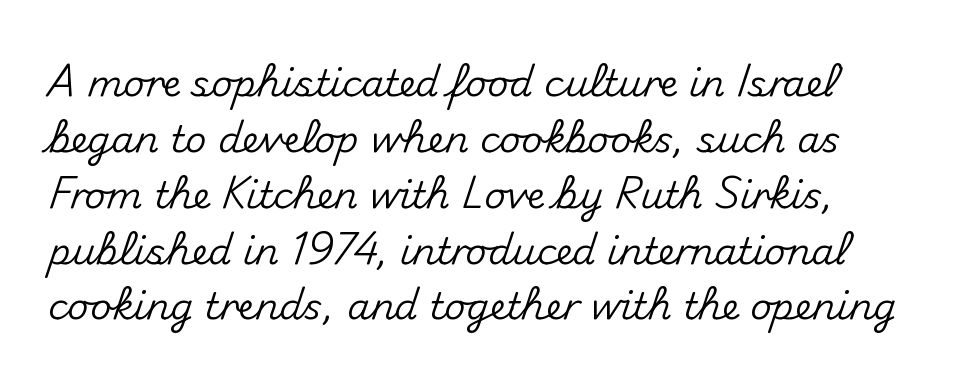
{"serif": "no", "width": "normal", "stroke_contrast": "medium", "x_height": "small", "monospaced": "no", "underline": "no", "align": "left", "line_spacing": "normal", "line_spacing_ratio": 1.51, "letter_spacing": "normal", "letter_spacing_em": 0.0, "glyph_px": 37}
